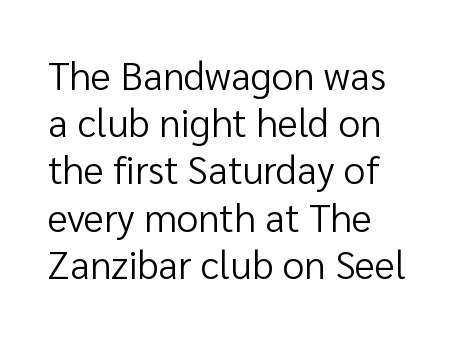
The image shows 39 px regular-weight sans-serif type, upright; set left-aligned, line spacing 1.21x, normal letter spacing, not underlined; low stroke contrast and a medium x-height.
